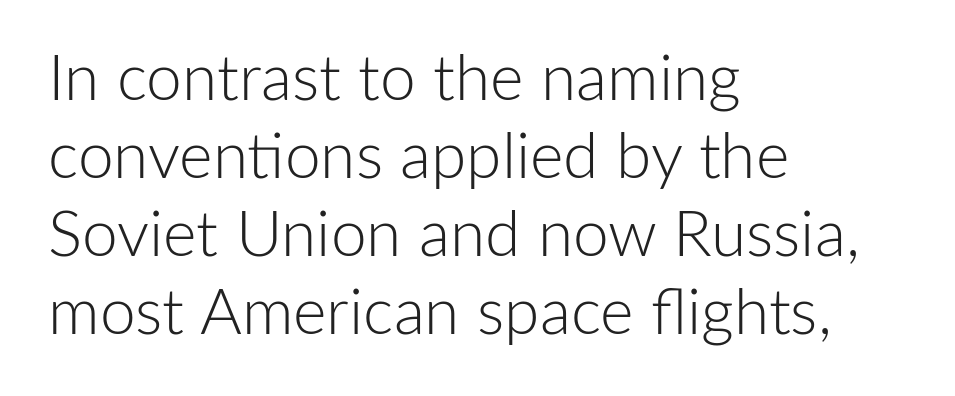
Q: Is the text bold? A: No.
Q: Is the text italic (slanted)? A: No, it is upright.
Q: Is the typeface a serif or a sans-serif typeface? A: Sans-serif.
Q: Is the text underlined? A: No.
Q: How is the paragraph aligned? A: Left-aligned.
Q: Is the spacing between letters normal or unusually wide? A: Normal.
Q: Width (condensed, normal, or wide)? A: Normal.
Q: Stroke contrast? A: Low.
Q: x-height? A: Medium.
Q: Monospaced? A: No.
